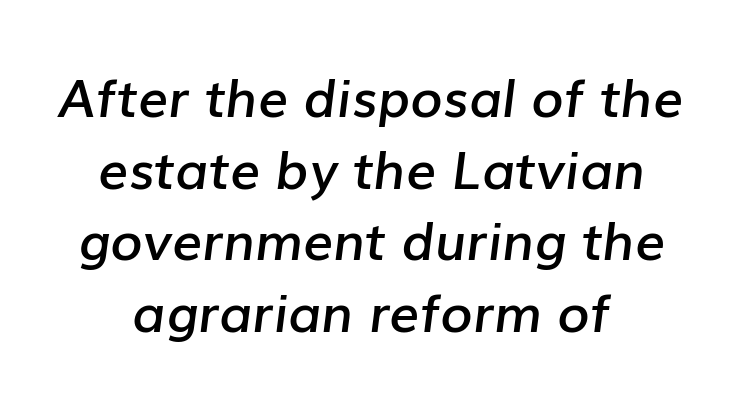
Q: Is the text bold? A: Semi-bold.
Q: Is the text italic (slanted)? A: Yes, it leans right by about 7 degrees.
Q: Is the text underlined? A: No.
Q: How is the paragraph aligned? A: Centered.
Q: Is the spacing between letters normal or unusually wide? A: Normal.
Q: Is the spacing between lines tight, normal or loose? A: Normal.
Q: Width (condensed, normal, or wide)? A: Normal.
Q: Stroke contrast? A: Low.
Q: x-height? A: Medium.
Q: Monospaced? A: No.
